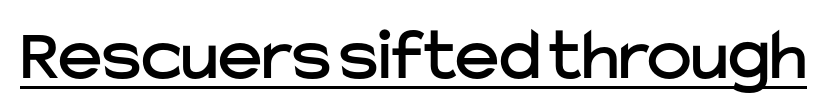
The image shows 75 px sans-serif type, upright; set normal letter spacing, underlined; low stroke contrast and a medium x-height.
